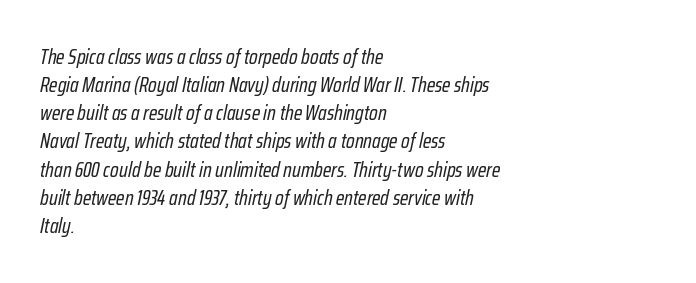
The image shows 21 px text type, italic (leaning right); set left-aligned, normal line spacing (1.34x), normal letter spacing, not underlined.
